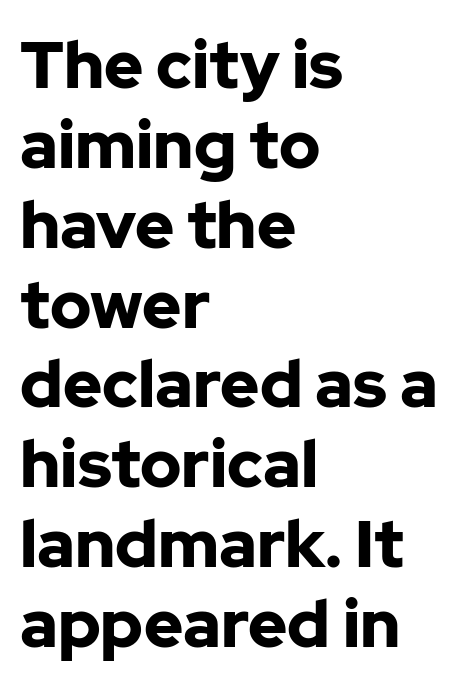
{"serif": "no", "italic": "no", "bold": "yes", "weight": "bold", "width": "normal", "stroke_contrast": "low", "x_height": "medium", "monospaced": "no", "underline": "no", "align": "left", "line_spacing_ratio": 1.21, "letter_spacing": "normal", "letter_spacing_em": 0.0, "glyph_px": 66}
